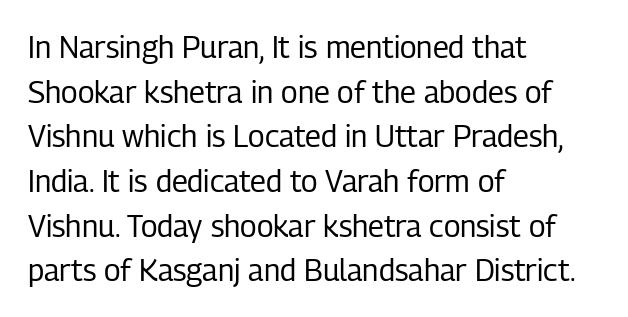
{"serif": "no", "italic": "no", "bold": "no", "weight": "regular", "width": "condensed", "stroke_contrast": "low", "x_height": "medium", "monospaced": "no", "underline": "no", "align": "left", "line_spacing": "normal", "line_spacing_ratio": 1.49, "letter_spacing": "normal", "letter_spacing_em": 0.0, "glyph_px": 30}
